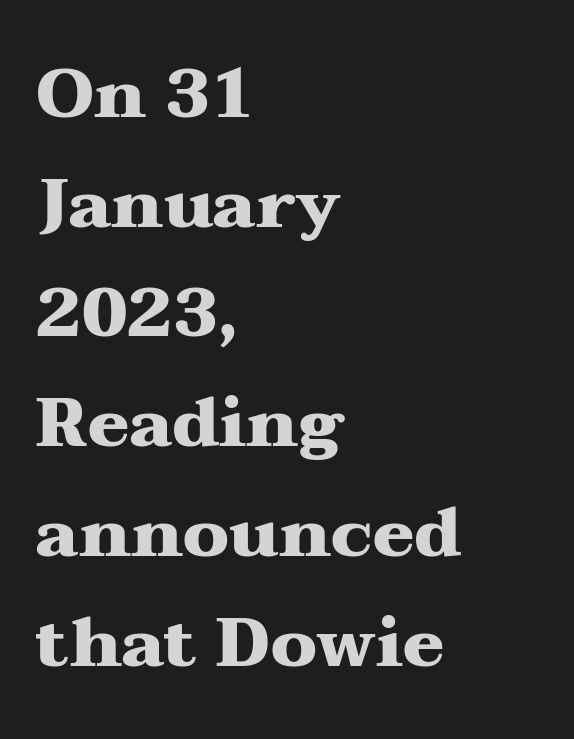
The image shows 69 px heavy, wide serif type, upright; set left-aligned, normal line spacing (1.59x), normal letter spacing, not underlined; medium stroke contrast and a medium x-height.
